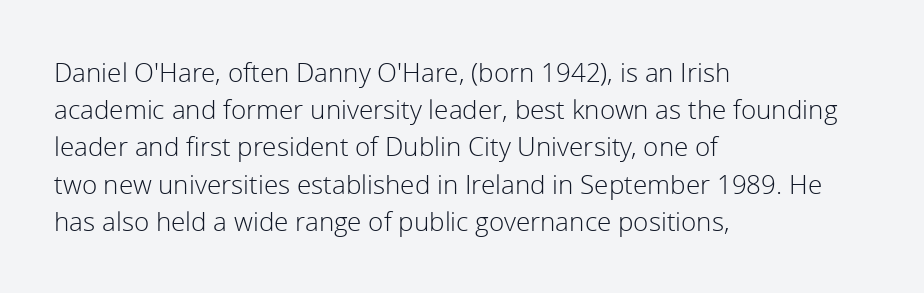
The rendering anchors every line to the left-hand side. A clean baseline with only descenders dipping below it. No chunkiness to these letters — they're not bold. Leading matches the norm, producing a regular column. Ascenders rise straight up at ninety degrees. Nobody touched the tracking dial on this one.
